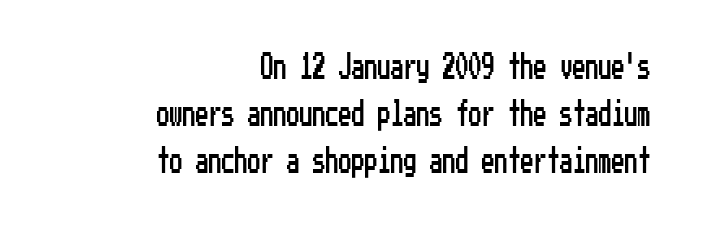
The tracking reads as untouched default to a designer's eye. The space directly below the letters is spotless. These lines stack with their right ends in a neat column. Ascenders rise straight up at ninety degrees.
